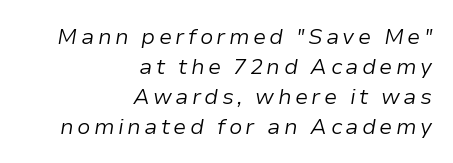
The image shows 22 px text type, italic (leaning right); set right-aligned, normal line spacing (1.36x), not underlined.
